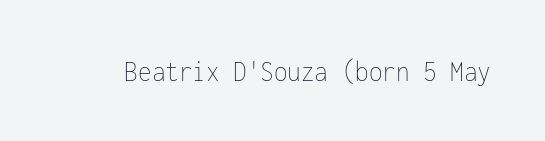
Ink coverage per letter is moderate at most. The lettering stays uniformly vertical, giving the passage a roman look. Every character here occupies the same horizontal width, giving the sample a typewriter-like rhythm. A bare baseline throughout the passage. No extra tracking has been applied to these lines.
